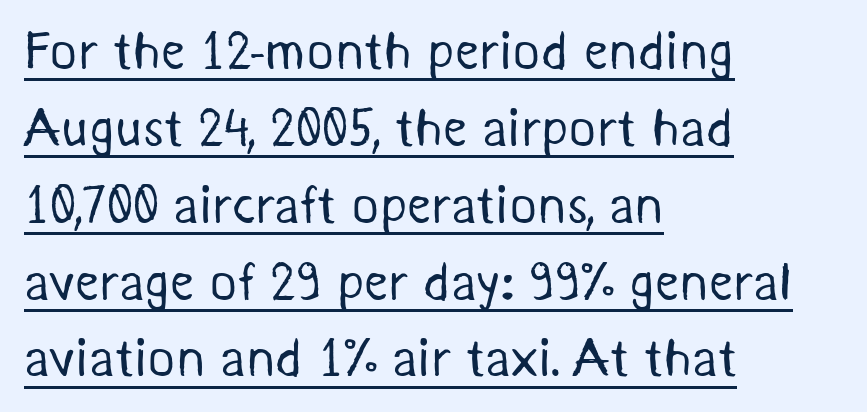
The image shows 53 px regular-weight sans-serif type; set left-aligned, normal line spacing (1.45x), normal letter spacing, underlined; medium stroke contrast and a medium x-height.
